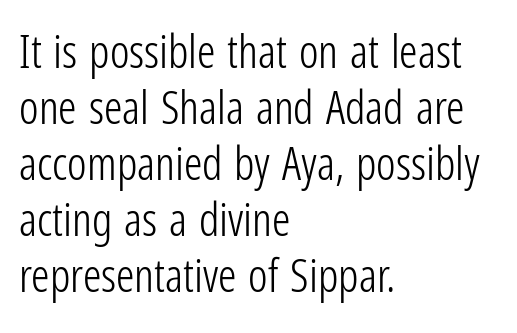
Q: Is the text bold? A: No.
Q: Is the text italic (slanted)? A: No, it is upright.
Q: Is the typeface a serif or a sans-serif typeface? A: Sans-serif.
Q: Is the text underlined? A: No.
Q: How is the paragraph aligned? A: Left-aligned.
Q: Is the spacing between letters normal or unusually wide? A: Normal.
Q: Width (condensed, normal, or wide)? A: Condensed.
Q: Stroke contrast? A: Low.
Q: x-height? A: Medium.
Q: Monospaced? A: No.
